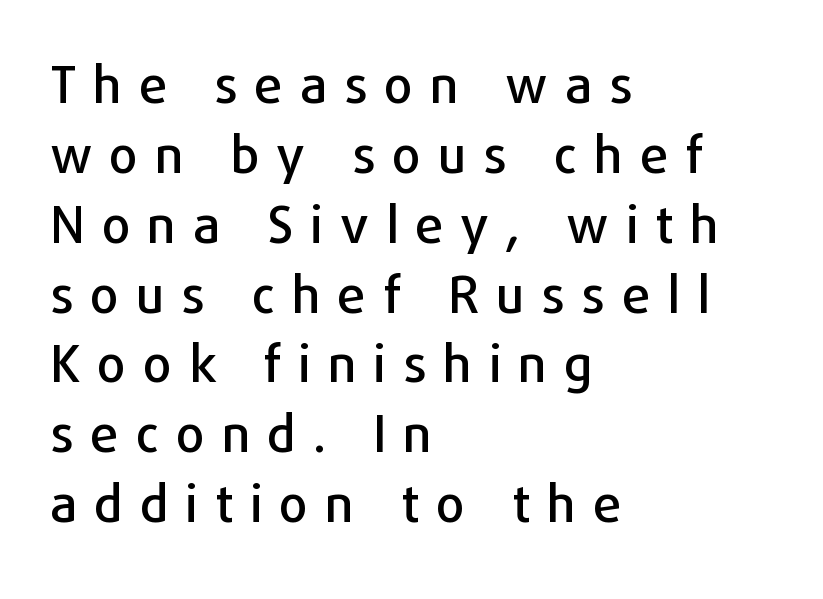
The image shows 51 px sans-serif type, upright; set left-aligned, normal line spacing (1.37x), unusually wide letter spacing (+0.33 em), not underlined; low stroke contrast and a medium x-height.
